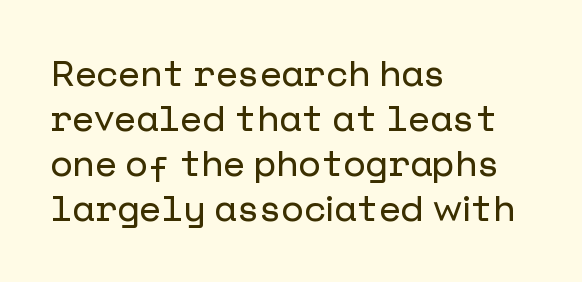
The horizontal fit of the characters is conventional and even. The passage is arranged the way most books set body copy — flush left. A bare baseline throughout the passage. Evenly set lines give the paragraph a standard silhouette. The font family rendered here belongs to the sans-serif group. These lines were composed using upright roman letters.
